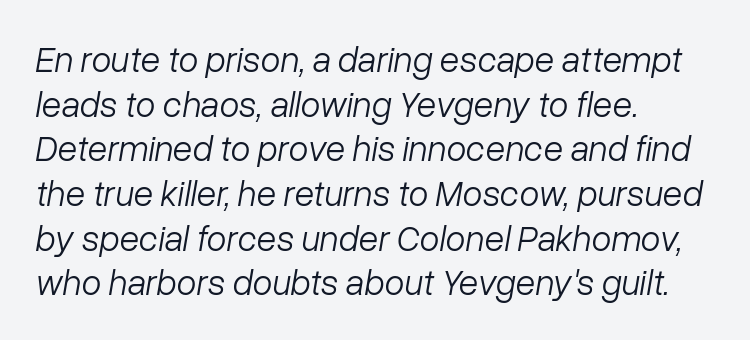
The image shows 36 px light type, italic (leaning right); set left-aligned, line spacing 1.24x, normal letter spacing, not underlined; low stroke contrast and a medium x-height.
